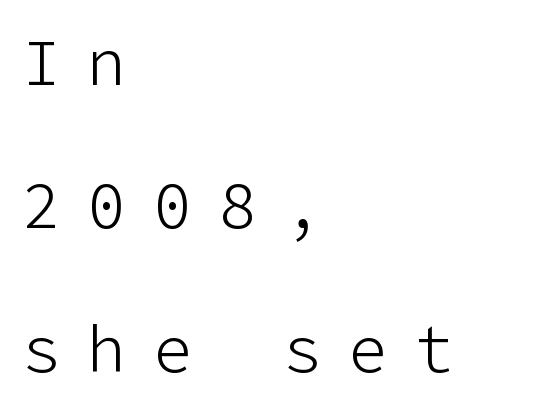
Q: Is the text bold? A: No.
Q: Is the text italic (slanted)? A: No, it is upright.
Q: Is the typeface a serif or a sans-serif typeface? A: Sans-serif.
Q: Is the text underlined? A: No.
Q: How is the paragraph aligned? A: Left-aligned.
Q: Is the spacing between letters normal or unusually wide? A: Unusually wide.
Q: Is the spacing between lines tight, normal or loose? A: Loose.
Q: Width (condensed, normal, or wide)? A: Normal.
Q: Stroke contrast? A: Low.
Q: x-height? A: Medium.
